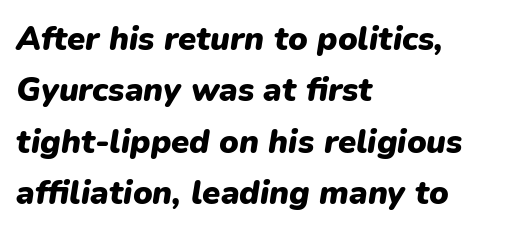
Inter-character spacing is left at the font's built-in metrics. The rendering uses natural spacing where letterforms have individual widths. The line-height multiplier appears to be the usual default. All the whitespace from short lines collects on the right.
